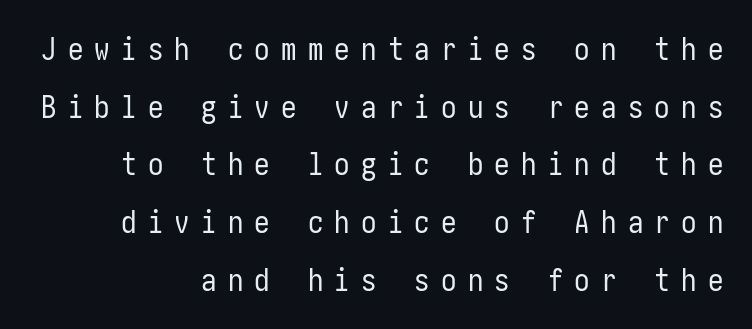
The image shows 31 px regular-weight, condensed sans-serif type, upright; set right-aligned, line spacing 1.86x, unusually wide letter spacing (+0.36 em), not underlined; low stroke contrast and a medium x-height.
